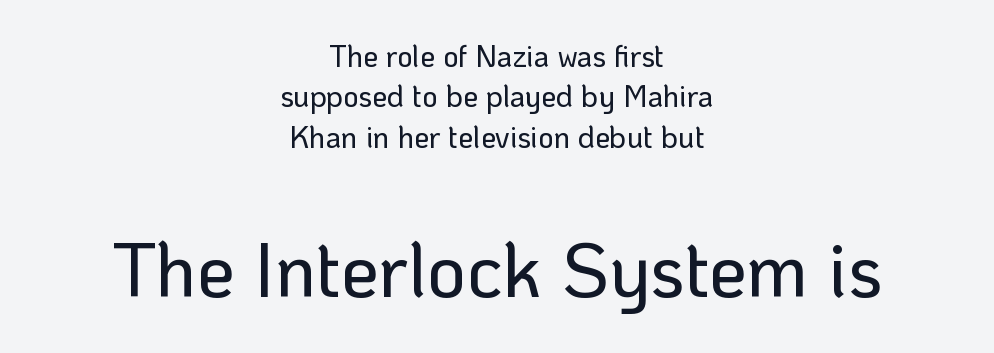
{"serif": "no", "italic": "no", "width": "normal", "stroke_contrast": "low", "x_height": "medium", "monospaced": "no", "underline": "no", "align": "center", "line_spacing": "normal", "line_spacing_ratio": 1.35, "letter_spacing": "normal", "letter_spacing_em": 0.0, "larger_block": "second", "size_ratio": 2.53, "glyph_px": 76}
